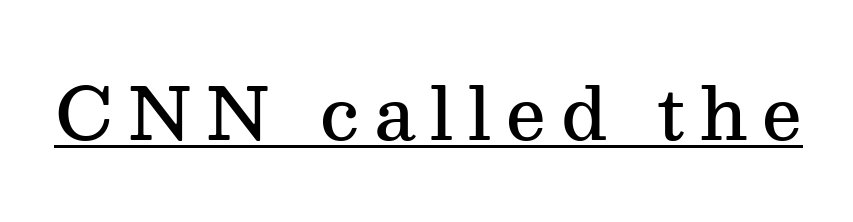
Q: Is the text bold? A: Semi-bold.
Q: Is the text italic (slanted)? A: No, it is upright.
Q: Is the typeface a serif or a sans-serif typeface? A: Serif.
Q: Is the text underlined? A: Yes.
Q: Is the spacing between letters normal or unusually wide? A: Unusually wide.
Q: Width (condensed, normal, or wide)? A: Normal.
Q: Stroke contrast? A: Medium.
Q: x-height? A: Medium.
Q: Monospaced? A: No.
